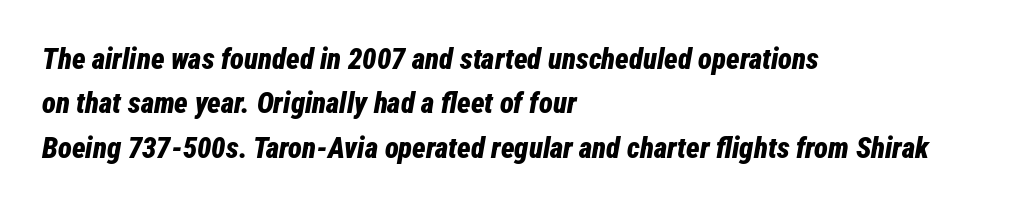
These lines are rendered in a variable-pitch font. Look at the tracking — it's just the regular setting, nothing added. Compared with typical paragraphs, the rows here are spaced about the same. Where is the straight margin? On the left. Posture: slanted. Each glyph is drawn with heavy, bold strokes.
